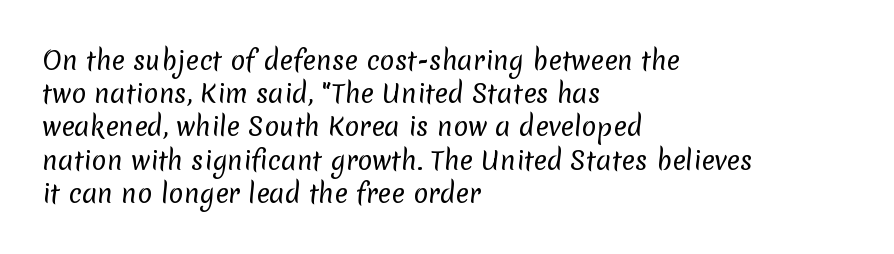
What stands out about the letter spacing? Nothing — it is the standard amount. Normally led — the rows are evenly, conventionally spaced. A student would call this left alignment; a typographer would say flush left, rag right. Check under the words: just untouched page. Think standard paragraph weight, or any step lighter than that.
